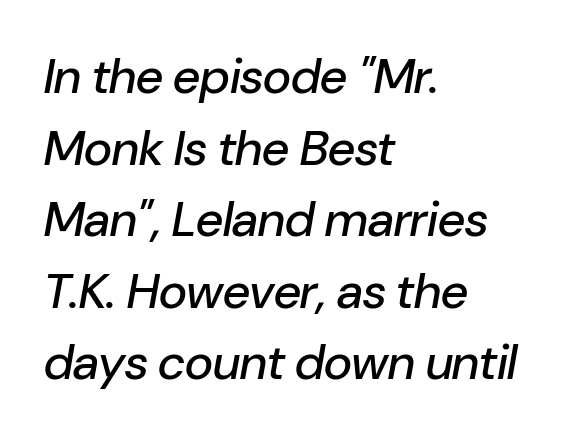
The image shows 49 px text type, italic (leaning right); set left-aligned, normal line spacing (1.46x), normal letter spacing, not underlined; low stroke contrast and a medium x-height.
